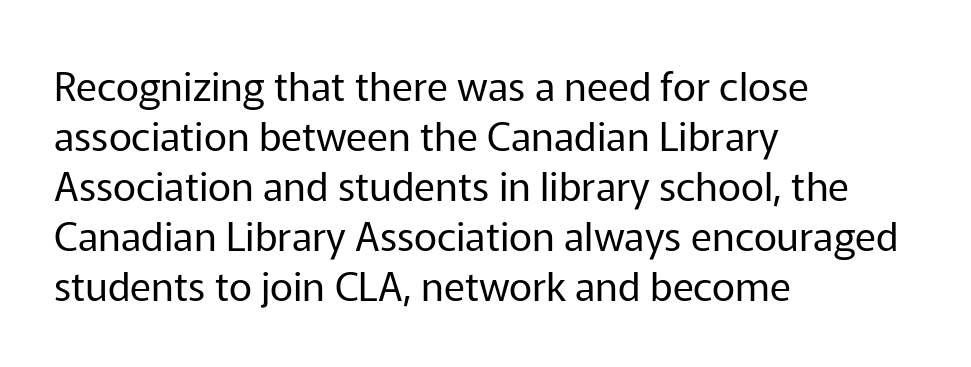
The image shows 40 px regular-weight sans-serif type, upright; set left-aligned, normal line spacing (1.25x), normal letter spacing, not underlined; low stroke contrast and a medium x-height.
